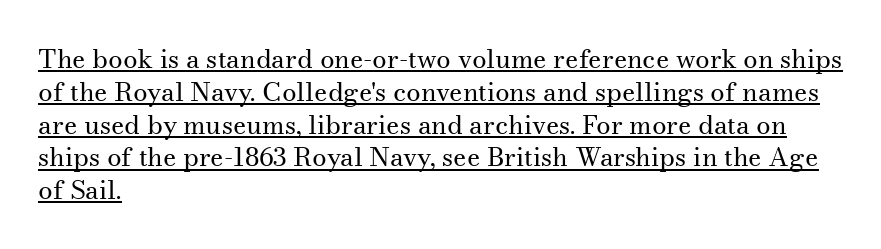
The image shows 26 px text type, upright; set left-aligned, normal line spacing (1.26x), normal letter spacing, underlined.
